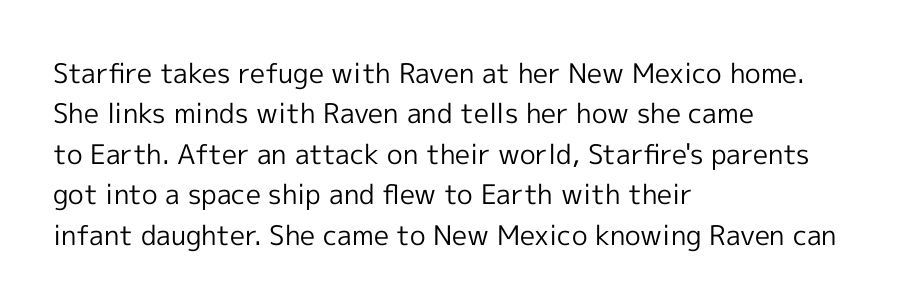
The image shows 27 px text type, upright; set left-aligned, normal line spacing (1.5x), normal letter spacing, not underlined.
